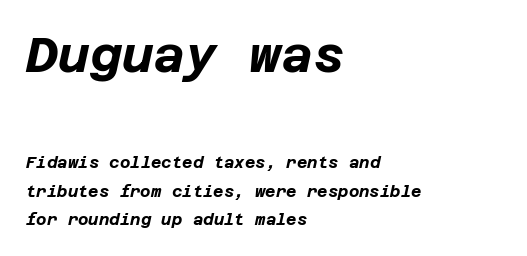
The image shows 49 px bold type, italic (leaning right); set left-aligned, line spacing 1.79x, normal letter spacing, not underlined; the first (top) block is 3.06x larger; low stroke contrast and a large x-height.
